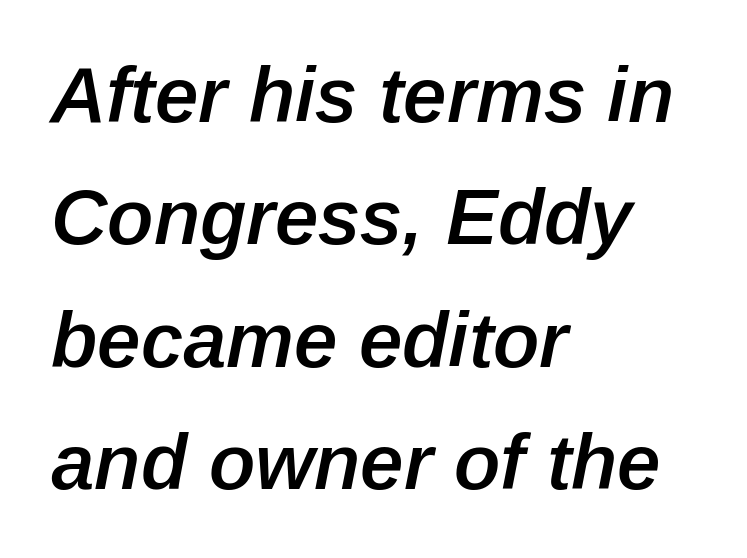
{"italic": "yes", "lean": "right", "slant_degrees": 12, "bold": "semi", "weight": "semibold", "width": "normal", "stroke_contrast": "low", "x_height": "medium", "monospaced": "no", "underline": "no", "align": "left", "line_spacing": "normal", "line_spacing_ratio": 1.57, "letter_spacing": "normal", "letter_spacing_em": 0.0, "glyph_px": 78}
